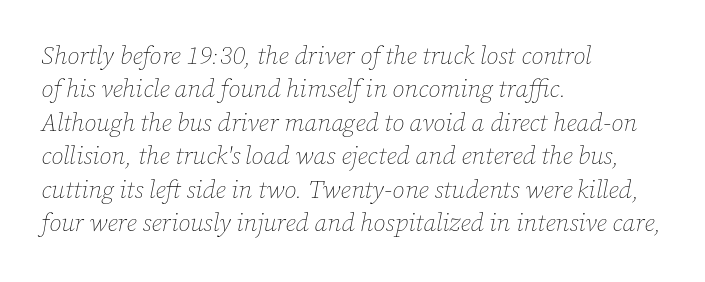
The strokes carry an ordinary text weight at most. The baseline area is clear. The designer left line spacing at the default. Slanted lettering throughout.
